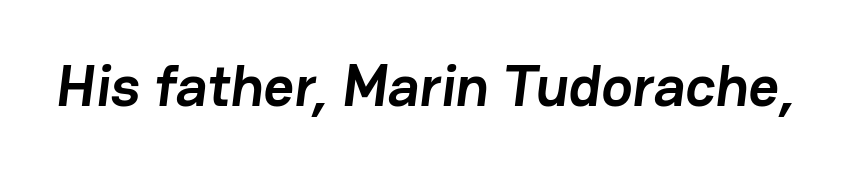
Q: Is the text bold? A: Yes.
Q: Is the typeface a serif or a sans-serif typeface? A: Sans-serif.
Q: Is the text underlined? A: No.
Q: Is the spacing between letters normal or unusually wide? A: Normal.
Q: Width (condensed, normal, or wide)? A: Normal.
Q: Stroke contrast? A: Low.
Q: x-height? A: Medium.
Q: Monospaced? A: No.
